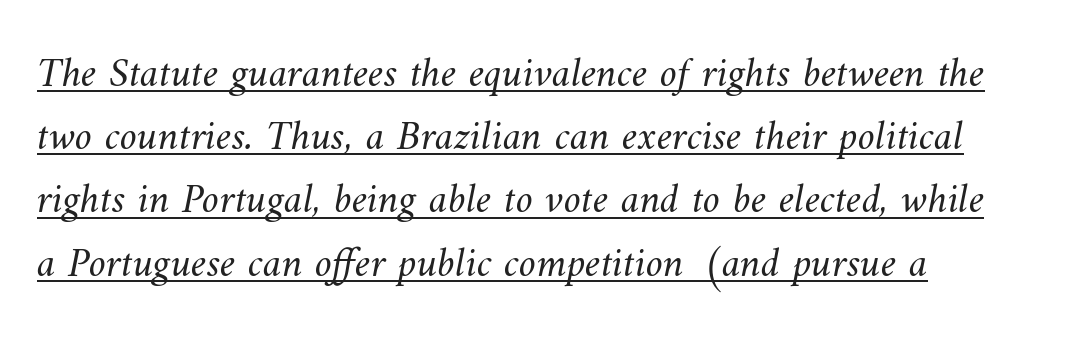
Q: Is the text bold? A: No.
Q: Is the text underlined? A: Yes.
Q: How is the paragraph aligned? A: Left-aligned.
Q: Is the spacing between letters normal or unusually wide? A: Normal.
Q: Is the spacing between lines tight, normal or loose? A: Normal.
Q: Width (condensed, normal, or wide)? A: Normal.
Q: Stroke contrast? A: Medium.
Q: x-height? A: Small.
Q: Monospaced? A: No.
